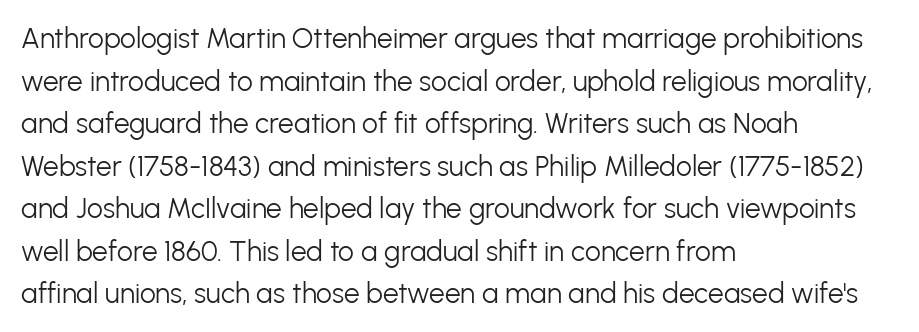
This sample is left-justified, so line endings fall wherever the words run out. The letters sit at their default tracking, neither squeezed nor spread. Do the characters align in a grid? No, the font is proportional. The line-height multiplier appears to be the usual default. Is the stroke heavy? The answer is a plain regular-or-lighter.
